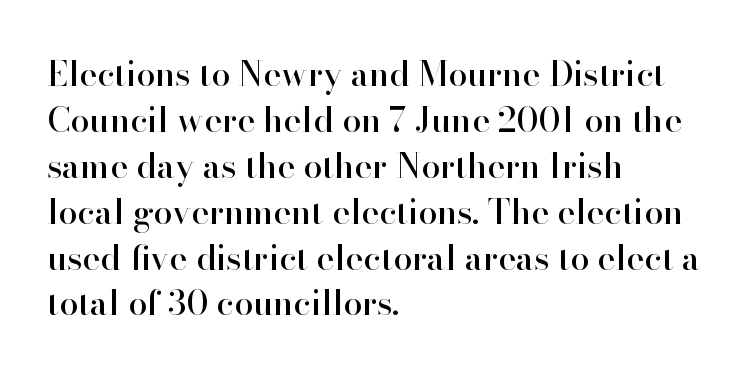
Q: Is the text italic (slanted)? A: No, it is upright.
Q: Is the typeface a serif or a sans-serif typeface? A: Serif.
Q: Is the text underlined? A: No.
Q: How is the paragraph aligned? A: Left-aligned.
Q: Is the spacing between letters normal or unusually wide? A: Normal.
Q: Is the spacing between lines tight, normal or loose? A: Normal.
Q: Width (condensed, normal, or wide)? A: Normal.
Q: Stroke contrast? A: High.
Q: x-height? A: Small.
Q: Monospaced? A: No.
